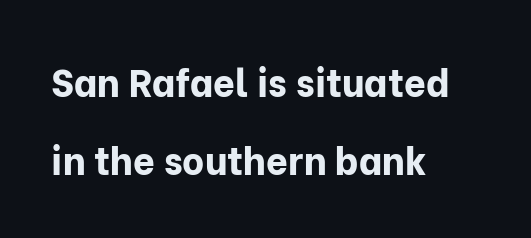
The image shows 38 px bold sans-serif type, upright; set left-aligned, loose line spacing (2.06x), normal letter spacing, not underlined; low stroke contrast and a medium x-height.
